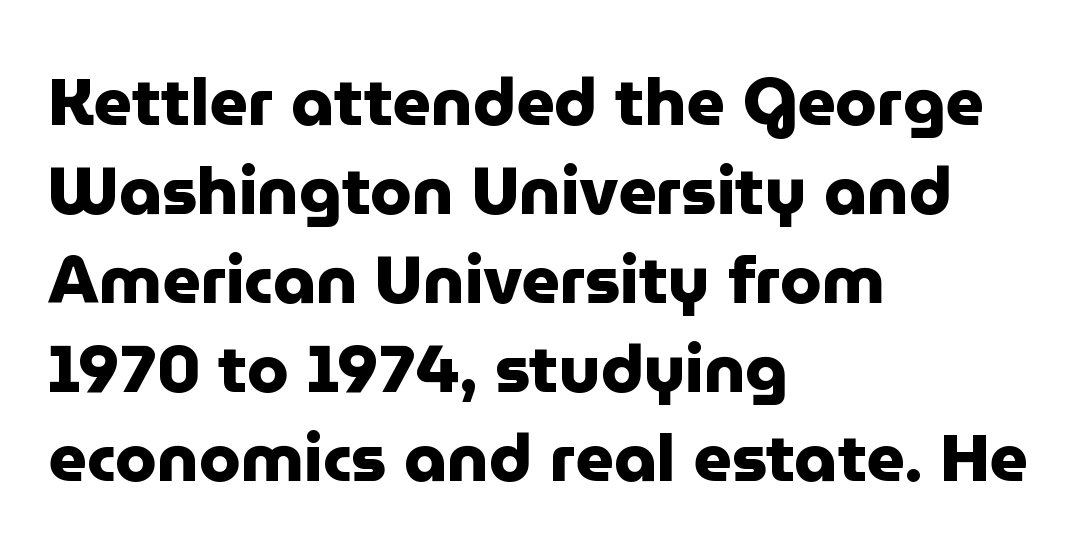
{"serif": "no", "italic": "no", "bold": "yes", "weight": "heavy", "width": "normal", "stroke_contrast": "low", "x_height": "medium", "monospaced": "no", "underline": "no", "align": "left", "line_spacing": "normal", "line_spacing_ratio": 1.33, "letter_spacing": "normal", "letter_spacing_em": 0.0, "glyph_px": 67}
